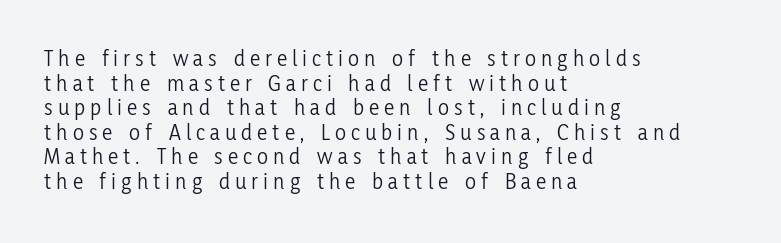
Each row of text sits above clean, open space. Every row of glyphs begins at an identical x-position on the left. Is the letter spacing exaggerated? Yes — the characters are pushed far apart. The vertical gap from one line to the next is small.
